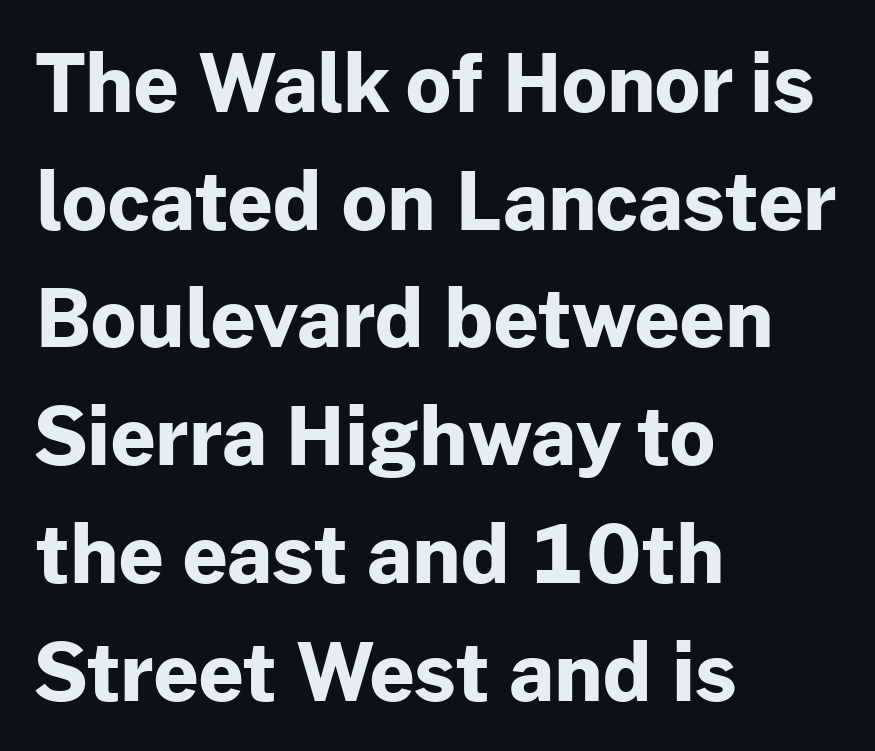
Look at the tracking — it's just the regular setting, nothing added. Does the leading feel generous? No, just average. Italic? Not at all — the glyphs are vertical. Each letter's strokes conclude bluntly, with no projecting serifs.
